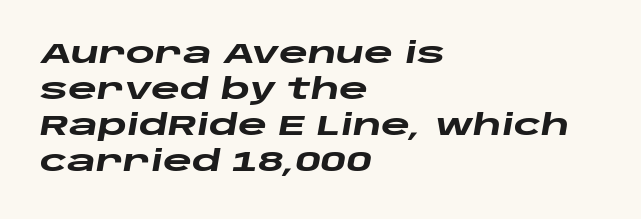
{"italic": "yes", "lean": "right", "slant_degrees": 10, "bold": "yes", "weight": "heavy", "width": "wide", "stroke_contrast": "low", "x_height": "large", "monospaced": "no", "underline": "no", "align": "left", "line_spacing": "normal", "line_spacing_ratio": 1.29, "letter_spacing": "normal", "letter_spacing_em": 0.0, "glyph_px": 28}
